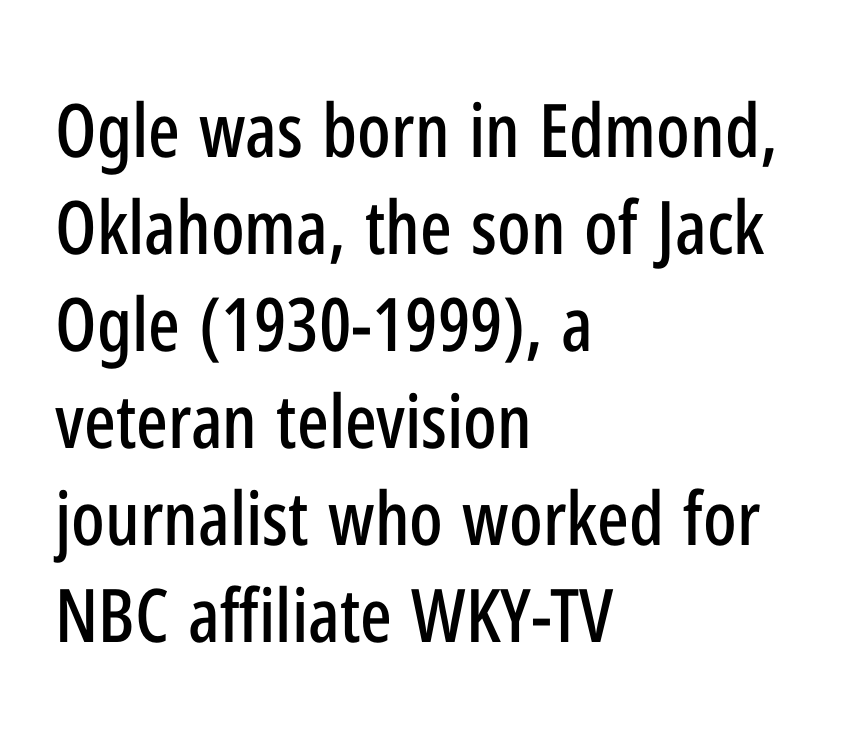
Type without underlining. Designer's note — italics off, roman on. Note: no serifs on the glyphs. Do the characters align in a grid? No, the font is proportional. The vertical gap from one line to the next is medium. Which margin do the lines hug? The left one — the right edge is uneven.
